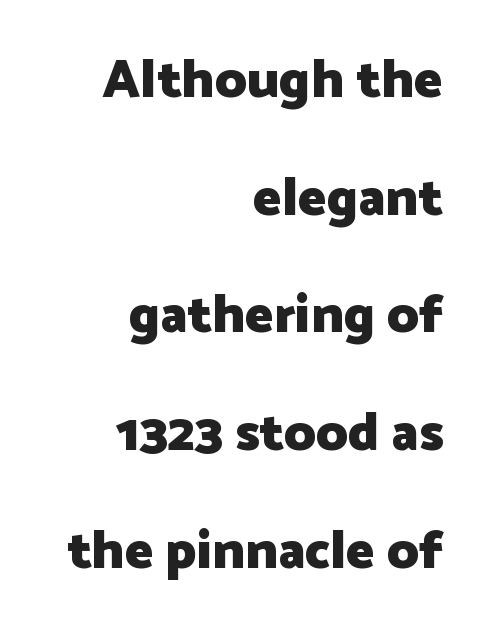
Q: Is the text bold? A: Yes.
Q: Is the text italic (slanted)? A: No, it is upright.
Q: Is the typeface a serif or a sans-serif typeface? A: Sans-serif.
Q: Is the text underlined? A: No.
Q: How is the paragraph aligned? A: Right-aligned.
Q: Is the spacing between letters normal or unusually wide? A: Normal.
Q: Is the spacing between lines tight, normal or loose? A: Loose.
Q: Width (condensed, normal, or wide)? A: Normal.
Q: Stroke contrast? A: Low.
Q: x-height? A: Medium.
Q: Monospaced? A: No.
